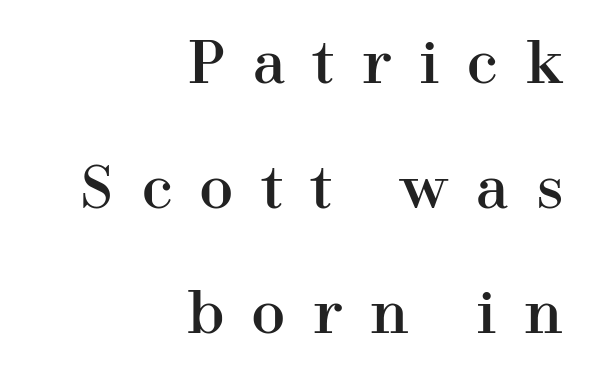
Alignment: flush right. This sample has the flowing, uneven cadence of proportional lettering. Compared with typical body copy, the letter spacing here is much looser. Each letter's strokes conclude with small projecting serifs. The lines are spread far apart with generous leading.
